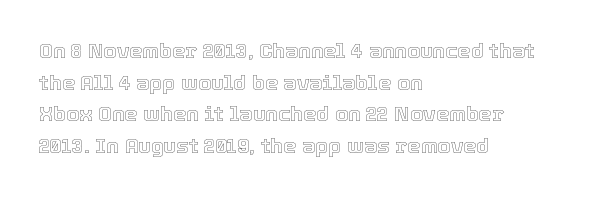
Q: Is the text italic (slanted)? A: No, it is upright.
Q: Is the text underlined? A: No.
Q: How is the paragraph aligned? A: Left-aligned.
Q: Is the spacing between letters normal or unusually wide? A: Normal.
Q: Is the spacing between lines tight, normal or loose? A: Normal.
